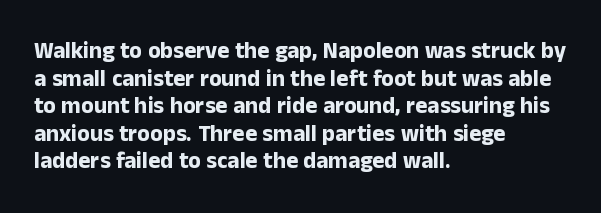
The image shows 23 px bold type, upright; set left-aligned, line spacing 1.2x, normal letter spacing, not underlined.
